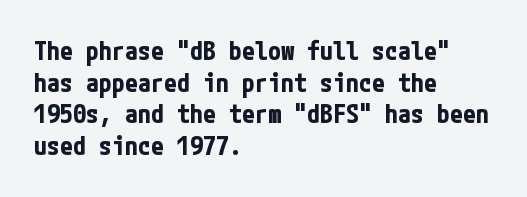
I'd describe the lettering as bold — thick and assertive. Words appear dense and cohesive because spacing is normal. Reading down the block, your eye returns to a fixed left position each line. The lettering holds an erect, upright posture throughout. Descender tails drop into unmarked territory.
